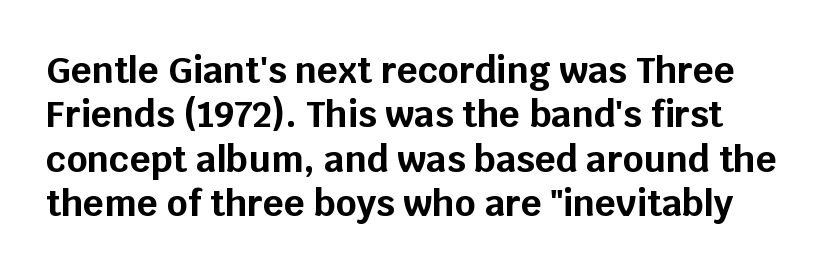
The image shows 36 px bold sans-serif type, upright; set line spacing 1.23x, normal letter spacing, not underlined; low stroke contrast and a large x-height.
